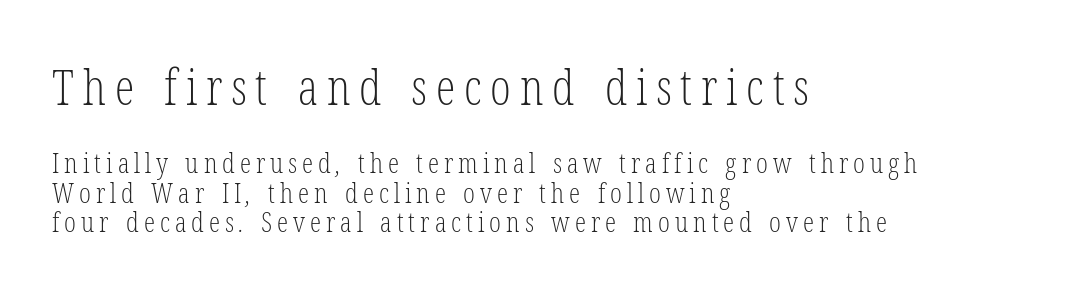
Q: Is the text bold? A: No.
Q: Is the typeface a serif or a sans-serif typeface? A: Serif.
Q: Is the text underlined? A: No.
Q: How is the paragraph aligned? A: Left-aligned.
Q: Is the spacing between lines tight, normal or loose? A: Tight.
Q: Which block of text is set in a larger size, the first (top) or the second (bottom)? A: The first (top) one.
Q: Width (condensed, normal, or wide)? A: Condensed.
Q: Stroke contrast? A: Low.
Q: x-height? A: Medium.
Q: Monospaced? A: No.
